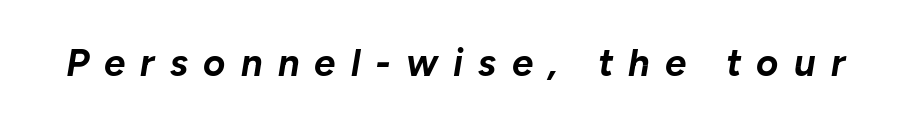
It's the slanting kind of type. Descenders hang freely into open space. Varying glyph widths throughout — classic text-font behaviour. Does extra space separate the letters? Yes, quite a lot of it. Chunky letters — that's bold for sure.
